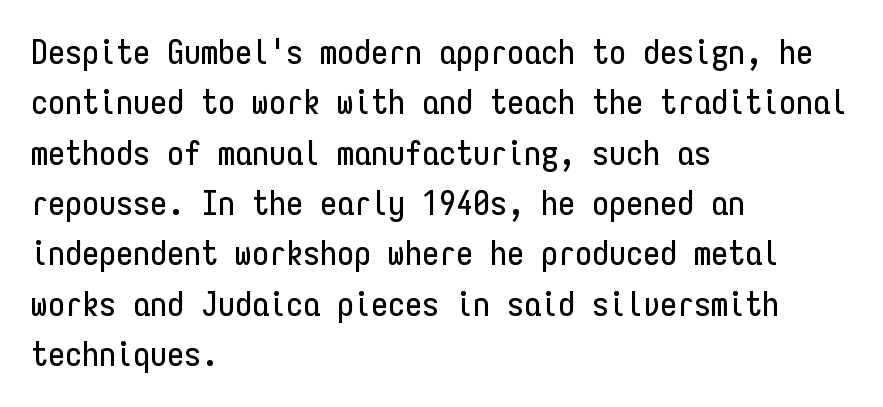
{"serif": "no", "italic": "no", "width": "condensed", "stroke_contrast": "low", "x_height": "medium", "monospaced": "yes", "underline": "no", "align": "left", "line_spacing": "normal", "line_spacing_ratio": 1.48, "letter_spacing": "normal", "letter_spacing_em": 0.0, "glyph_px": 34}
